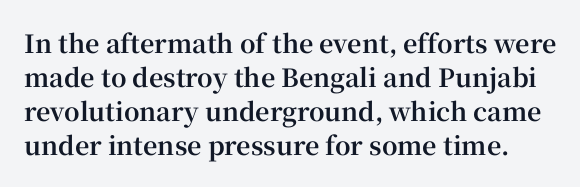
The image shows 25 px bold type, upright; set normal line spacing (1.36x), normal letter spacing, not underlined.
